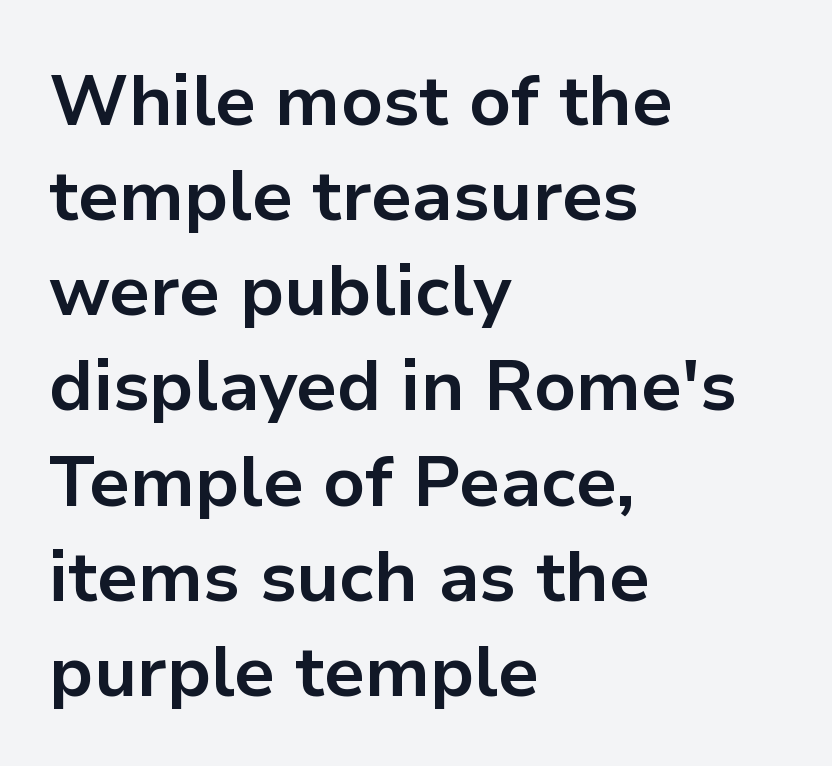
The image shows 71 px bold sans-serif type, upright; set left-aligned, normal line spacing (1.34x), normal letter spacing, not underlined; low stroke contrast and a medium x-height.
